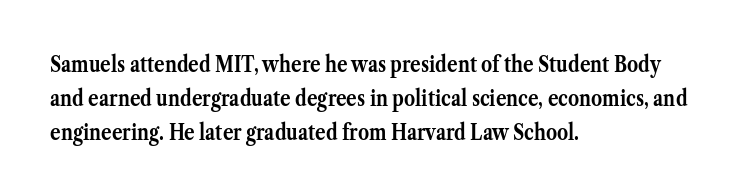
The lettering holds an erect, upright posture throughout. No word sits above an underline. Thick stems and heavy bowls — unmistakably bold. How are the letters spaced? Ordinarily, with no added tracking. Line beginnings align vertically; line endings do not.
